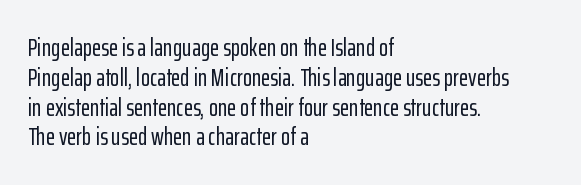
This sample uses an upright cut, with every glyph sitting square on the baseline. The space beneath each line is pristine and unruled. Short note: letters normally spaced. A classic flush-left, rag-right setting is used for this passage.
